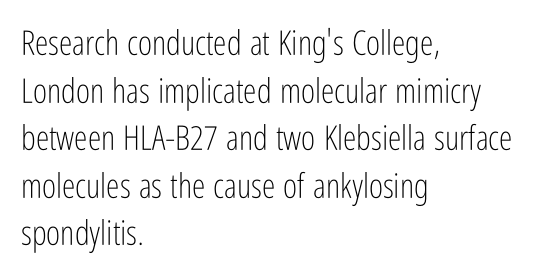
Q: Is the text bold? A: No.
Q: Is the text italic (slanted)? A: No, it is upright.
Q: Is the typeface a serif or a sans-serif typeface? A: Sans-serif.
Q: Is the text underlined? A: No.
Q: How is the paragraph aligned? A: Left-aligned.
Q: Is the spacing between letters normal or unusually wide? A: Normal.
Q: Is the spacing between lines tight, normal or loose? A: Normal.
Q: Width (condensed, normal, or wide)? A: Condensed.
Q: Stroke contrast? A: Low.
Q: x-height? A: Medium.
Q: Monospaced? A: No.
